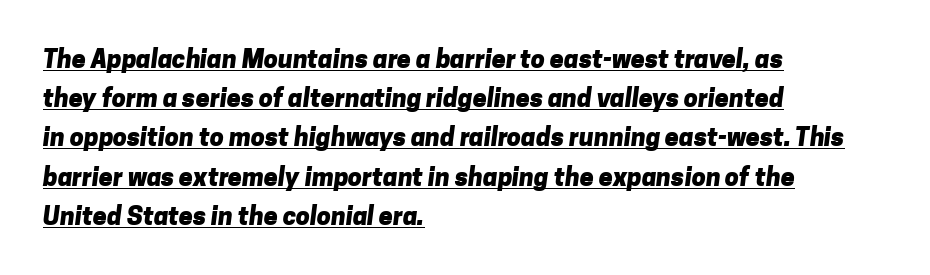
Q: Is the text bold? A: Yes.
Q: Is the text underlined? A: Yes.
Q: How is the paragraph aligned? A: Left-aligned.
Q: Is the spacing between letters normal or unusually wide? A: Normal.
Q: Is the spacing between lines tight, normal or loose? A: Normal.
